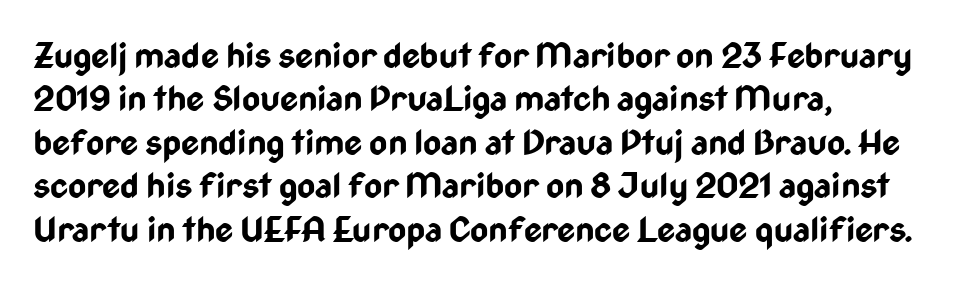
This sample uses a sans-serif face. Tall strokes in this sample are plumb rather than angled. Spacing verdict: proportional, widths tailored to each character. A full-strength bold gives these letters their thick strokes. The letterforms sit shoulder to shoulder at normal distance. All the whitespace from short lines collects on the right.
